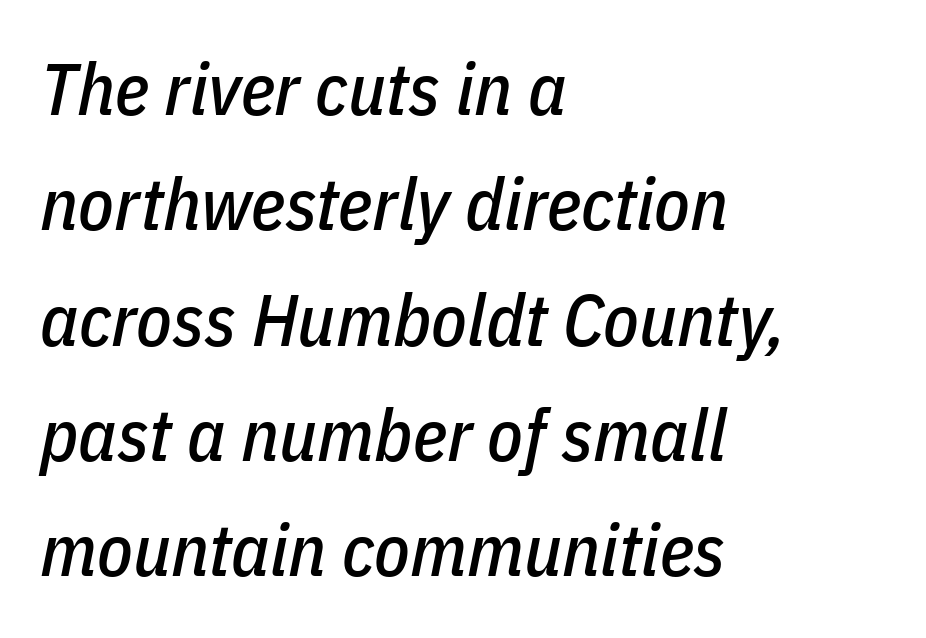
{"italic": "yes", "lean": "right", "slant_degrees": 11, "width": "condensed", "stroke_contrast": "low", "x_height": "medium", "monospaced": "no", "underline": "no", "align": "left", "line_spacing": "normal", "line_spacing_ratio": 1.58, "letter_spacing": "normal", "letter_spacing_em": 0.0, "glyph_px": 73}
